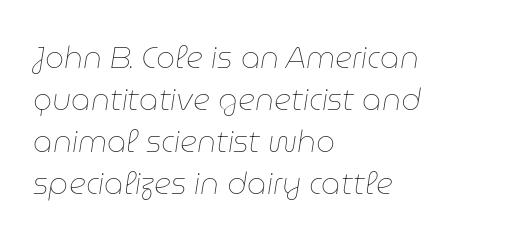
Q: Is the text bold? A: No.
Q: Is the text italic (slanted)? A: Yes, it leans right by about 9 degrees.
Q: Is the text underlined? A: No.
Q: How is the paragraph aligned? A: Left-aligned.
Q: Is the spacing between letters normal or unusually wide? A: Normal.
Q: Is the spacing between lines tight, normal or loose? A: Normal.
Q: Width (condensed, normal, or wide)? A: Normal.
Q: Stroke contrast? A: Low.
Q: x-height? A: Medium.
Q: Monospaced? A: No.
